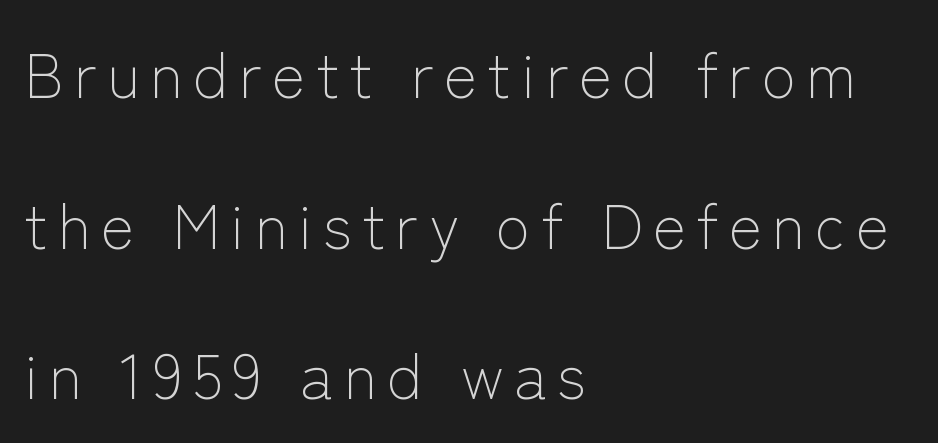
Q: Is the text bold? A: No.
Q: Is the text italic (slanted)? A: No, it is upright.
Q: Is the typeface a serif or a sans-serif typeface? A: Sans-serif.
Q: Is the text underlined? A: No.
Q: How is the paragraph aligned? A: Left-aligned.
Q: Is the spacing between lines tight, normal or loose? A: Loose.
Q: Width (condensed, normal, or wide)? A: Normal.
Q: Stroke contrast? A: Low.
Q: x-height? A: Medium.
Q: Monospaced? A: No.
